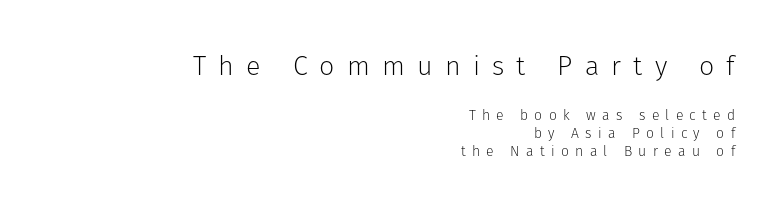
Each row of text sits above clean, open space. The block sitting higher on the canvas is the one with enlarged characters. Caption: expanded tracking, letters set apart. Stem width sits at or under what a default text font uses.
